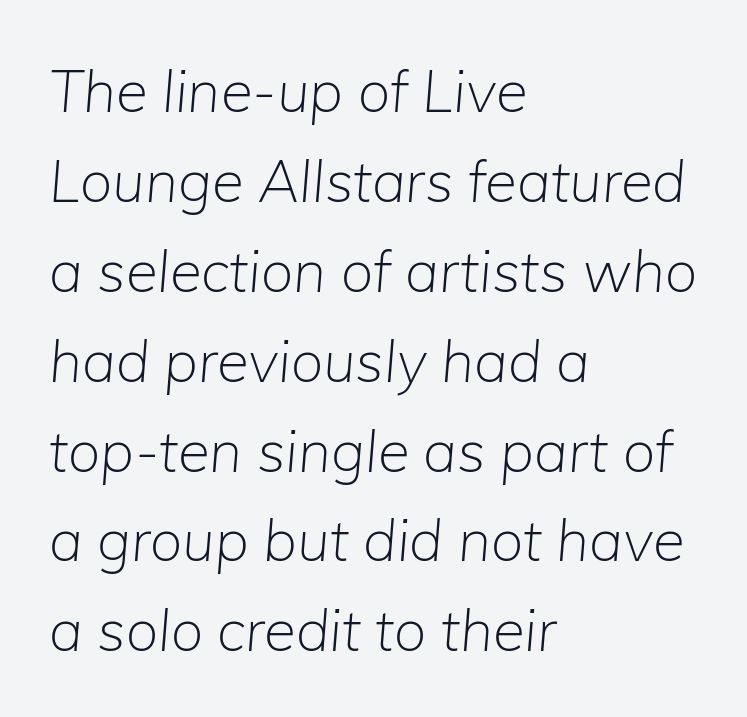
The type is set solid horizontally, with unmodified tracking. In terms of posture, this sample is oblique. Stems here are at most as thick as an everyday book face. Compared with typical paragraphs, the rows here are spaced about the same.
